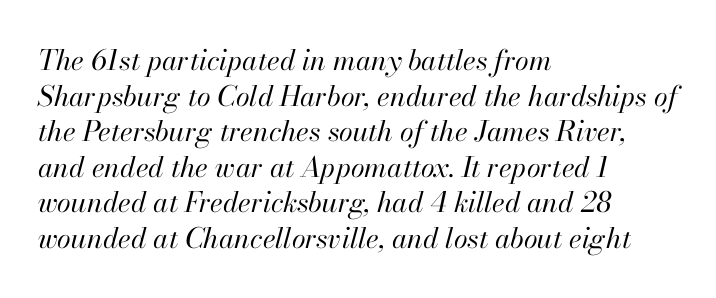
Style check: oblique. The strip under each line holds only bare page. Standard letterfit; no display-style spreading of the glyphs. Spacing verdict: proportional, widths tailored to each character.
